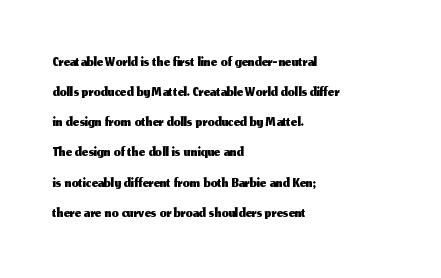
Q: Is the text italic (slanted)? A: No, it is upright.
Q: Is the text underlined? A: No.
Q: How is the paragraph aligned? A: Left-aligned.
Q: Is the spacing between letters normal or unusually wide? A: Normal.
Q: Is the spacing between lines tight, normal or loose? A: Normal.
